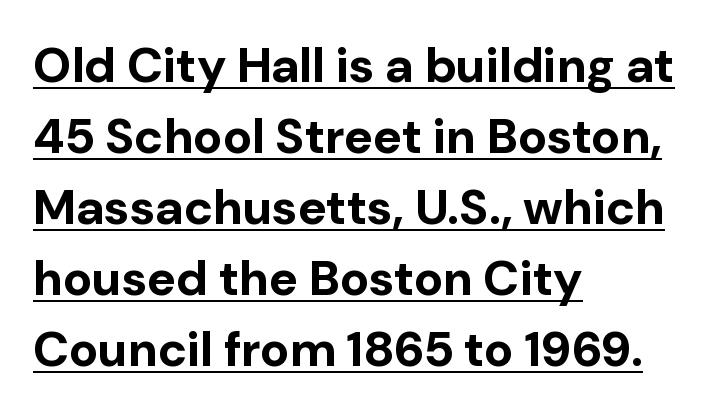
The image shows 49 px bold sans-serif type, upright; set left-aligned, normal line spacing (1.45x), normal letter spacing, underlined; low stroke contrast and a medium x-height.
